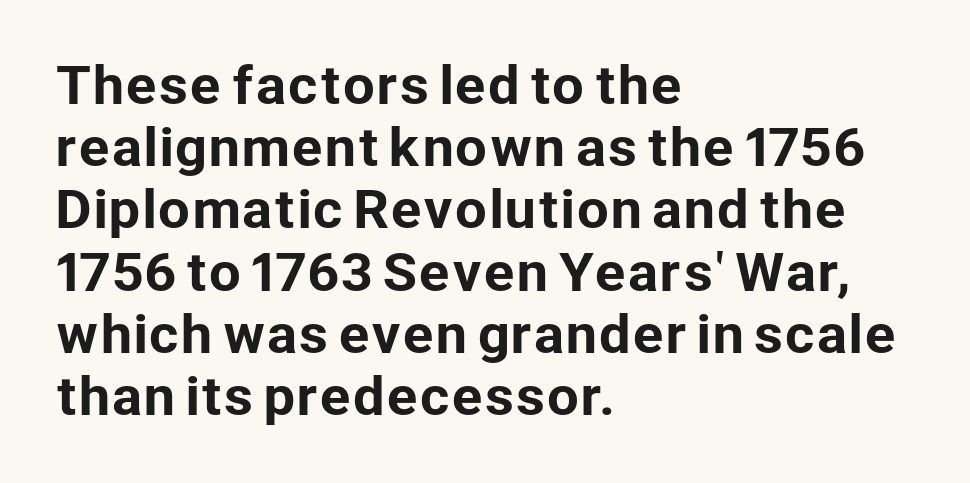
{"serif": "no", "italic": "no", "width": "normal", "stroke_contrast": "low", "x_height": "medium", "monospaced": "no", "underline": "no", "align": "left", "line_spacing_ratio": 1.22, "letter_spacing": "normal", "letter_spacing_em": 0.0, "glyph_px": 51}
